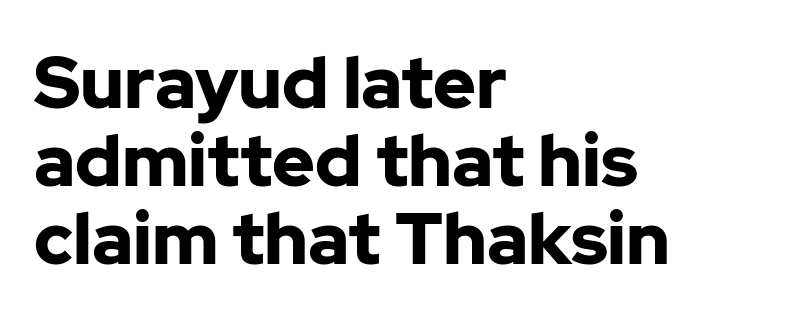
{"serif": "no", "italic": "no", "bold": "yes", "weight": "bold", "width": "normal", "stroke_contrast": "low", "x_height": "medium", "monospaced": "no", "underline": "no", "align": "left", "line_spacing": "tight", "line_spacing_ratio": 1.08, "letter_spacing": "normal", "letter_spacing_em": 0.0, "glyph_px": 72}
